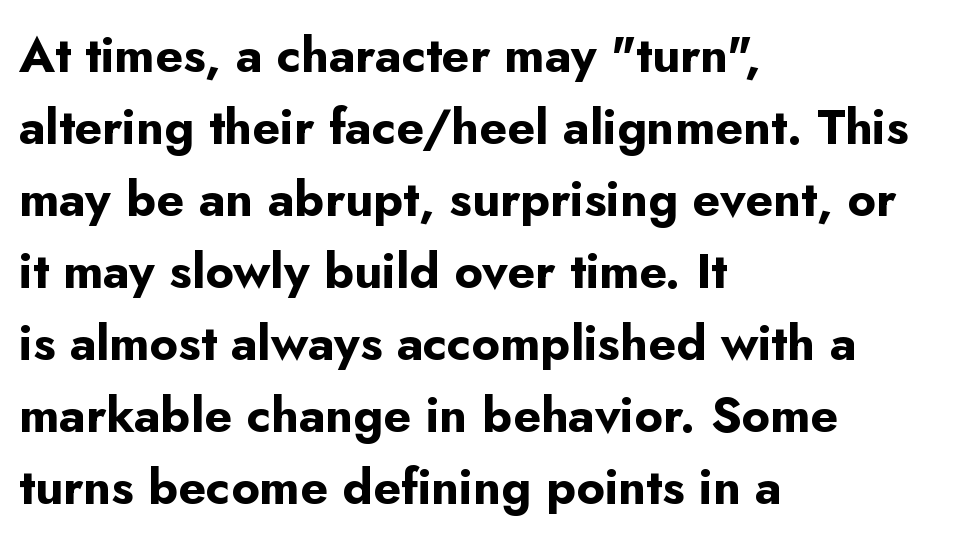
What kind of face is this? One without serifs — a sans. Think of a printed novel: that variable character pitch is what you see here. Bold? Absolutely — the strokes are thick and heavy. Leading: standard.
